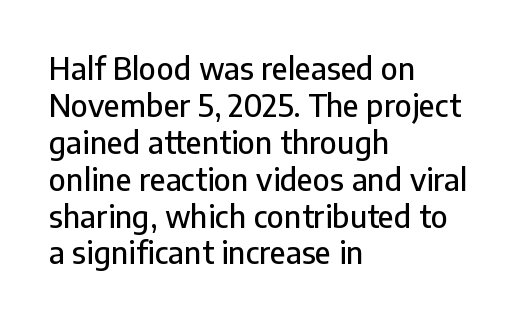
{"serif": "no", "italic": "no", "width": "normal", "stroke_contrast": "low", "x_height": "medium", "monospaced": "no", "underline": "no", "align": "left", "line_spacing_ratio": 1.23, "letter_spacing": "normal", "letter_spacing_em": 0.0, "glyph_px": 30}
